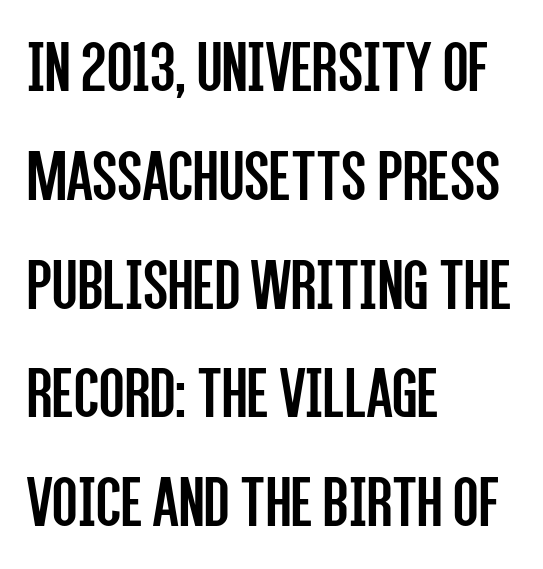
Q: Is the text bold? A: No.
Q: Is the text italic (slanted)? A: No, it is upright.
Q: Is the typeface a serif or a sans-serif typeface? A: Sans-serif.
Q: Is the text underlined? A: No.
Q: How is the paragraph aligned? A: Left-aligned.
Q: Is the spacing between letters normal or unusually wide? A: Normal.
Q: Is the spacing between lines tight, normal or loose? A: Normal.
Q: Width (condensed, normal, or wide)? A: Condensed.
Q: Stroke contrast? A: Low.
Q: x-height? A: Large.
Q: Monospaced? A: No.
